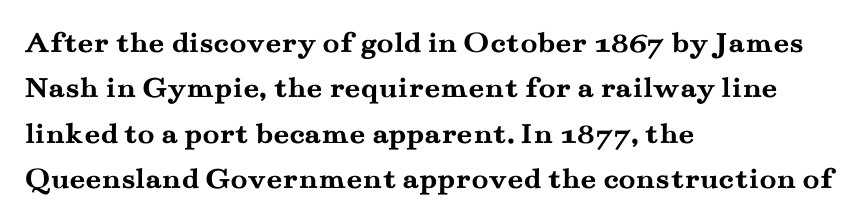
Is this a sans? No — the strokes have serifs. Characters remain perfectly vertical along every line. Glance below the letters and you will spot only blank space. How heavy is the stroke? Heavy — this is a bold. The passage shown is typed in a proportional face where columns would drift.
